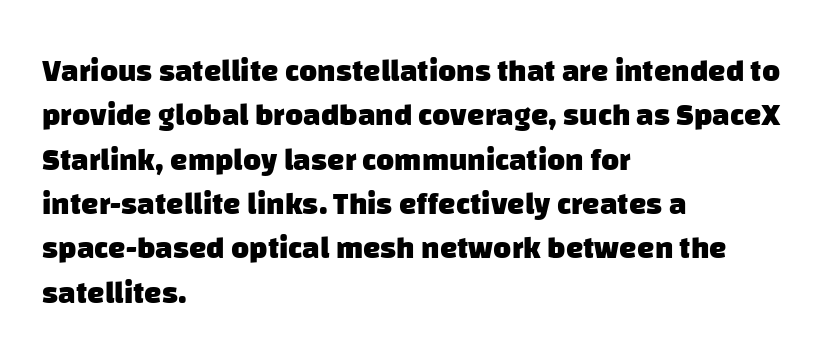
The image shows 31 px heavy sans-serif type; set left-aligned, normal line spacing (1.43x), normal letter spacing, not underlined; low stroke contrast and a large x-height.
